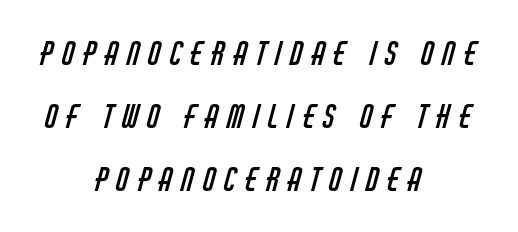
Q: Is the text bold? A: No.
Q: Is the typeface a serif or a sans-serif typeface? A: Sans-serif.
Q: Is the text underlined? A: No.
Q: How is the paragraph aligned? A: Centered.
Q: Is the spacing between letters normal or unusually wide? A: Unusually wide.
Q: Is the spacing between lines tight, normal or loose? A: Loose.
Q: Width (condensed, normal, or wide)? A: Condensed.
Q: Stroke contrast? A: Low.
Q: x-height? A: Large.
Q: Monospaced? A: No.
